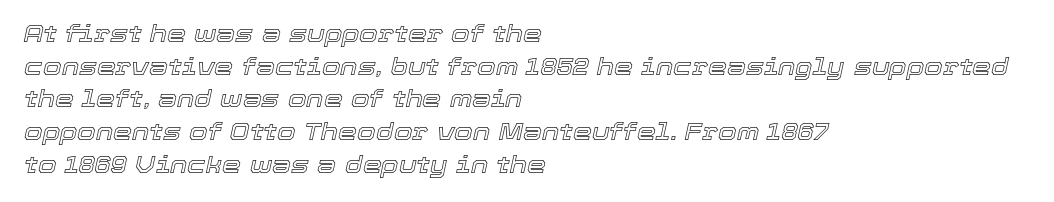
The image shows 24 px text type, italic (leaning right); set left-aligned, normal line spacing (1.36x), normal letter spacing, not underlined.
